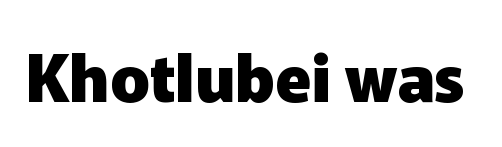
Q: Is the text bold? A: Yes.
Q: Is the text italic (slanted)? A: No, it is upright.
Q: Is the typeface a serif or a sans-serif typeface? A: Sans-serif.
Q: Is the text underlined? A: No.
Q: Is the spacing between letters normal or unusually wide? A: Normal.
Q: Width (condensed, normal, or wide)? A: Normal.
Q: Stroke contrast? A: Low.
Q: x-height? A: Medium.
Q: Monospaced? A: No.
